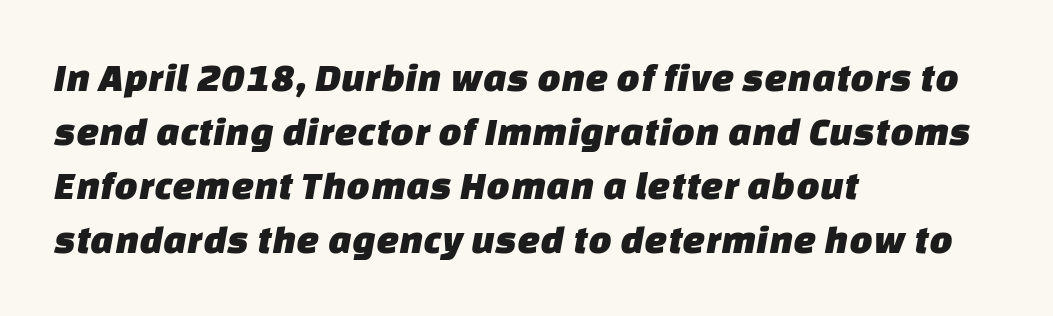
Q: Is the typeface a serif or a sans-serif typeface? A: Sans-serif.
Q: Is the text underlined? A: No.
Q: How is the paragraph aligned? A: Left-aligned.
Q: Is the spacing between letters normal or unusually wide? A: Normal.
Q: Is the spacing between lines tight, normal or loose? A: Normal.
Q: Width (condensed, normal, or wide)? A: Normal.
Q: Stroke contrast? A: Low.
Q: x-height? A: Large.
Q: Monospaced? A: No.
